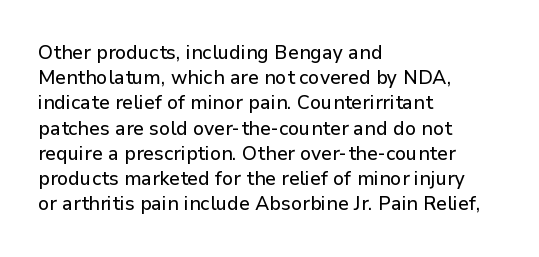
{"italic": "no", "underline": "no", "align": "left", "line_spacing": "normal", "line_spacing_ratio": 1.26, "letter_spacing": "normal", "letter_spacing_em": 0.0, "glyph_px": 20}
